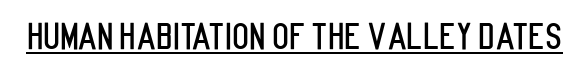
A baseline rule has been typeset under these characters. The letters advance in unequal steps, a hallmark of proportional type. Look at the bottom of the vertical strokes: they stop flat, with no serifs. Posture: upright roman. The tracking reads as untouched default to a designer's eye.
